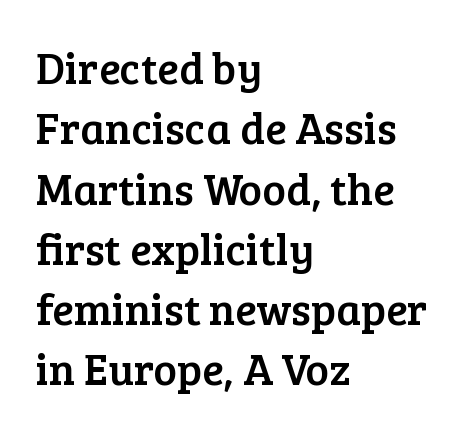
The image shows 44 px serif type, upright; set left-aligned, normal line spacing (1.37x), normal letter spacing, not underlined; low stroke contrast and a medium x-height.
